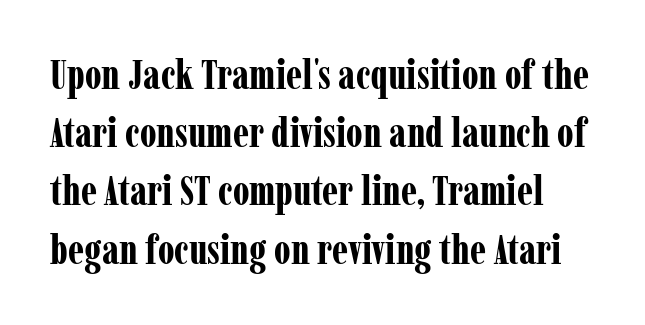
Q: Is the text bold? A: Yes.
Q: Is the text italic (slanted)? A: No, it is upright.
Q: Is the typeface a serif or a sans-serif typeface? A: Serif.
Q: Is the text underlined? A: No.
Q: Is the spacing between letters normal or unusually wide? A: Normal.
Q: Is the spacing between lines tight, normal or loose? A: Normal.
Q: Width (condensed, normal, or wide)? A: Condensed.
Q: Stroke contrast? A: Low.
Q: x-height? A: Medium.
Q: Monospaced? A: No.
